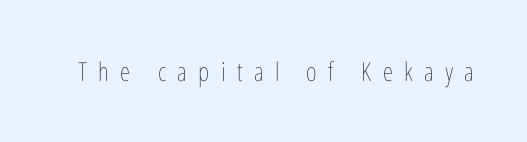
The glyphs are unaccompanied by any horizontal stroke below them. This is the regular roman posture of the typeface. Think standard paragraph weight, or any step lighter than that. The tracking jumps out immediately: characters are airy and widely separated.
